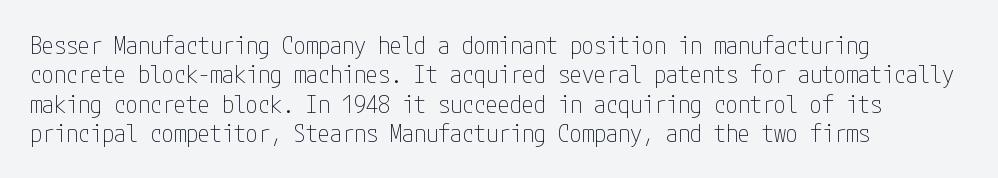
{"italic": "no", "bold": "no", "underline": "no", "align": "left", "line_spacing_ratio": 1.22, "letter_spacing": "normal", "letter_spacing_em": 0.0, "glyph_px": 24}
